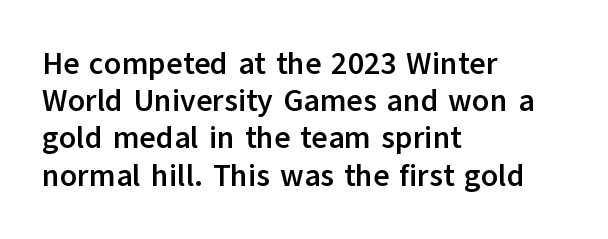
Q: Is the text bold? A: Yes.
Q: Is the text italic (slanted)? A: No, it is upright.
Q: Is the typeface a serif or a sans-serif typeface? A: Sans-serif.
Q: Is the text underlined? A: No.
Q: How is the paragraph aligned? A: Left-aligned.
Q: Is the spacing between letters normal or unusually wide? A: Normal.
Q: Width (condensed, normal, or wide)? A: Normal.
Q: Stroke contrast? A: Low.
Q: x-height? A: Medium.
Q: Monospaced? A: No.
